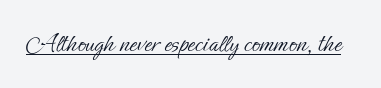
Q: Is the text bold? A: No.
Q: Is the text italic (slanted)? A: Yes.
Q: Is the text underlined? A: Yes.
Q: Is the spacing between letters normal or unusually wide? A: Normal.
